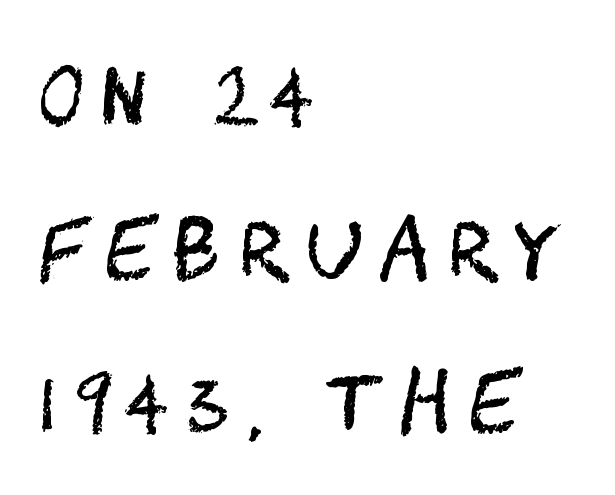
The image shows 78 px regular-weight, condensed sans-serif type, upright; set left-aligned, loose line spacing (1.97x), unusually wide letter spacing (+0.24 em), not underlined; medium stroke contrast and a large x-height.
